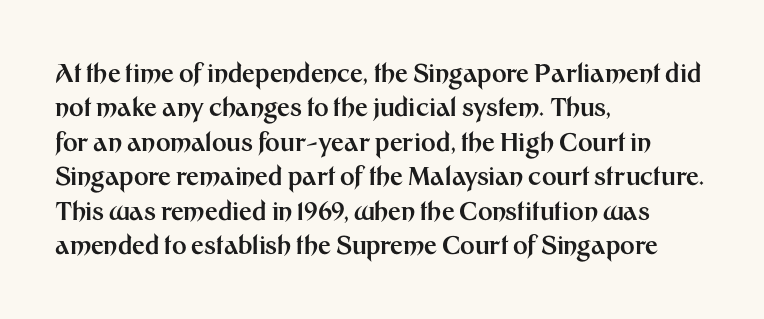
Plain, unruled lines of type. Italic: no, the glyphs are upright roman. The face used here has the dense, thick strokes of a bold. Compared with typical paragraphs, the rows here are spaced about the same. The paragraph has a hard left edge and a soft right edge. Here the glyphs are tracked normally, forming tight word shapes.
